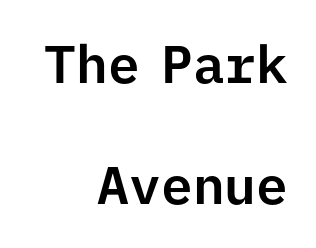
Q: Is the text italic (slanted)? A: No, it is upright.
Q: Is the typeface a serif or a sans-serif typeface? A: Sans-serif.
Q: Is the text underlined? A: No.
Q: How is the paragraph aligned? A: Right-aligned.
Q: Is the spacing between letters normal or unusually wide? A: Normal.
Q: Is the spacing between lines tight, normal or loose? A: Loose.
Q: Width (condensed, normal, or wide)? A: Normal.
Q: Stroke contrast? A: Low.
Q: x-height? A: Medium.
Q: Monospaced? A: Yes.
